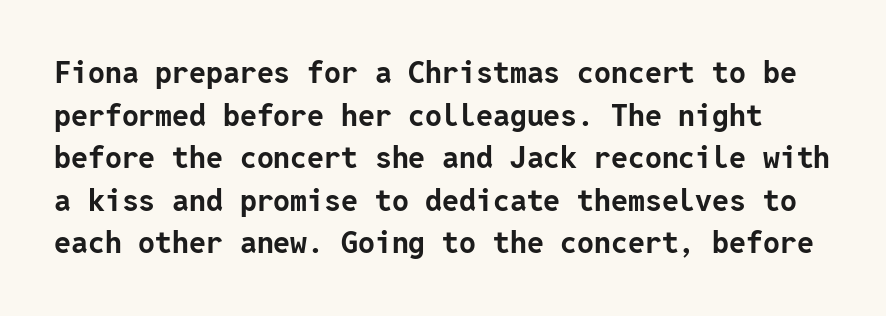
Q: Is the text bold? A: Yes.
Q: Is the text italic (slanted)? A: No, it is upright.
Q: Is the typeface a serif or a sans-serif typeface? A: Sans-serif.
Q: Is the text underlined? A: No.
Q: Is the spacing between letters normal or unusually wide? A: Normal.
Q: Is the spacing between lines tight, normal or loose? A: Normal.
Q: Width (condensed, normal, or wide)? A: Normal.
Q: Stroke contrast? A: Low.
Q: x-height? A: Medium.
